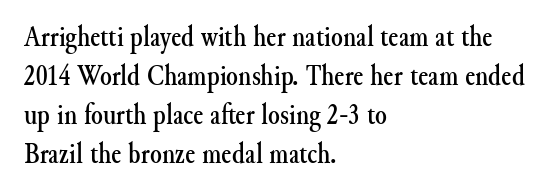
The image shows 30 px serif type, upright; set left-aligned, normal line spacing (1.3x), normal letter spacing, not underlined; medium stroke contrast and a small x-height.
